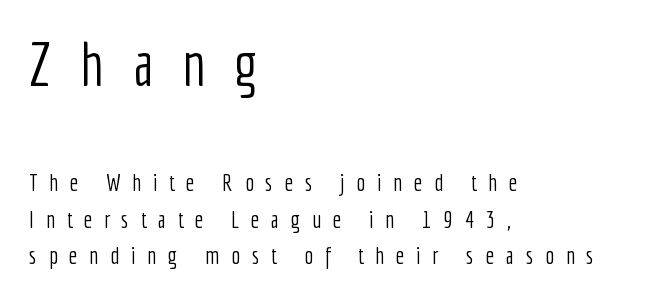
The axis of the letterforms is exactly vertical. The upper block of text is set noticeably larger than the block beneath it. What kind of face is this? One without serifs — a sans. Is the block centered? No — it sits flush against the left margin.
